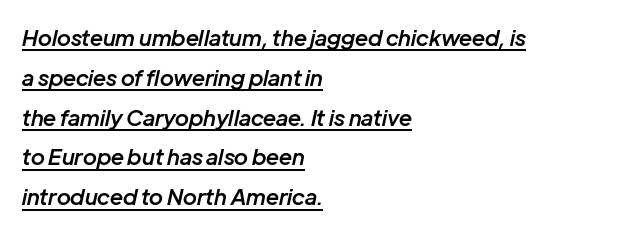
Q: Is the text bold? A: Semi-bold.
Q: Is the text italic (slanted)? A: Yes, it leans right by about 12 degrees.
Q: Is the text underlined? A: Yes.
Q: How is the paragraph aligned? A: Left-aligned.
Q: Is the spacing between letters normal or unusually wide? A: Normal.
